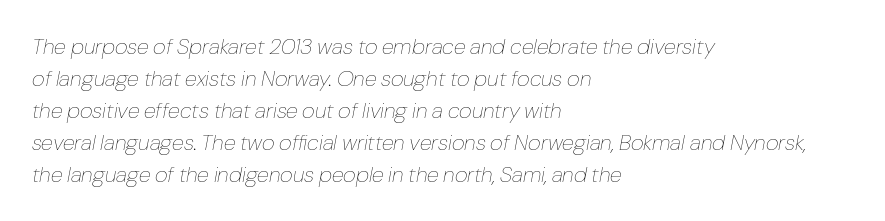
Posture: slanted. Ink coverage per letter is moderate at most. Rule under the text: the space is simply empty. The rendering anchors every line to the left-hand side. Between one letter and the next there's only the usual sliver of space.
